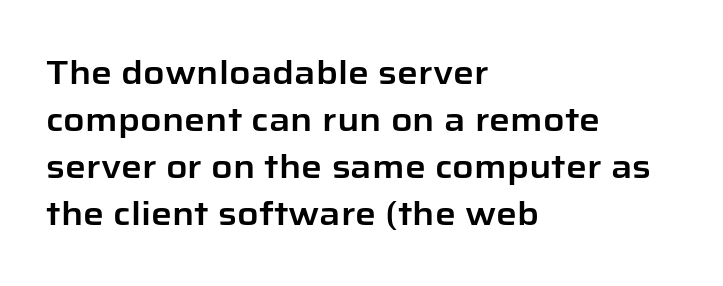
{"serif": "no", "italic": "no", "width": "normal", "stroke_contrast": "low", "x_height": "medium", "monospaced": "no", "underline": "no", "align": "left", "line_spacing": "normal", "line_spacing_ratio": 1.42, "letter_spacing": "normal", "letter_spacing_em": 0.0, "glyph_px": 33}
